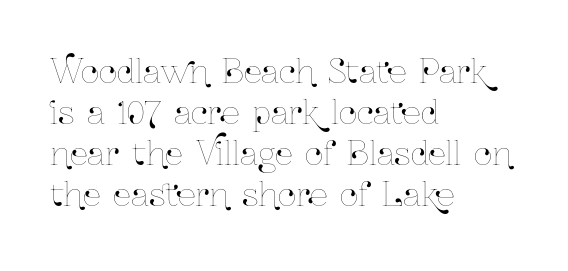
The image shows 32 px condensed type, upright; set left-aligned, normal line spacing (1.28x), normal letter spacing, not underlined; low stroke contrast and a medium x-height.
